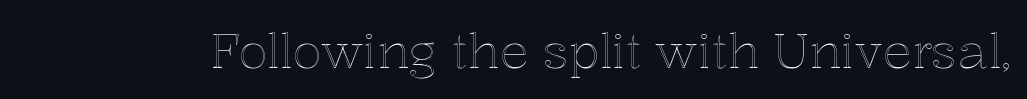
Q: Is the text italic (slanted)? A: No, it is upright.
Q: Is the text underlined? A: No.
Q: Is the spacing between letters normal or unusually wide? A: Normal.
Q: Width (condensed, normal, or wide)? A: Normal.
Q: x-height? A: Medium.
Q: Monospaced? A: No.
